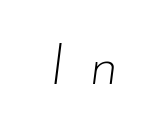
This sample has the flowing, uneven cadence of proportional lettering. The glyphs look as if they've been sheared to an angle. The zone under the glyphs is completely vacant. On a weight scale, this lands at 450 or below. Display-style spreading of the glyphs; the letterfit is very open.
